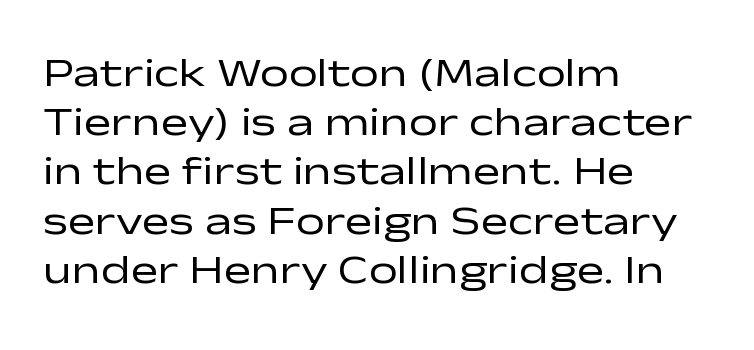
Think of a printed novel: that variable character pitch is what you see here. The letters look calm and open, with moderate or lighter stems. No italicization has been applied; the sample stays upright. Nobody touched the tracking dial on this one. Nothing sits at the stroke ends, so this counts as sans-serif.
